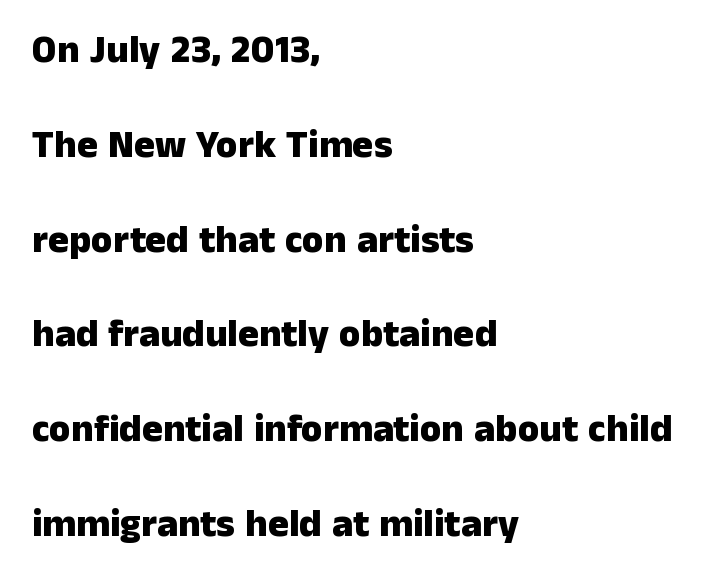
Words appear dense and cohesive because spacing is normal. Typographic density is high because the face is bold. Grotesque or geometric, the face here clearly has no serifs. The passage shown is typed in a proportional face where columns would drift.
